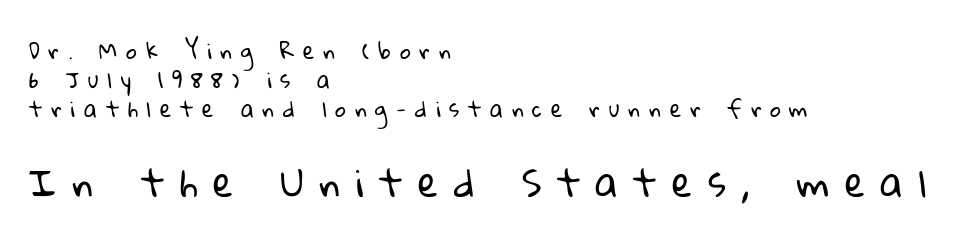
{"serif": "no", "bold": "no", "weight": "regular", "width": "normal", "stroke_contrast": "low", "x_height": "medium", "monospaced": "no", "underline": "no", "align": "left", "line_spacing": "normal", "line_spacing_ratio": 1.37, "letter_spacing": "wide", "letter_spacing_em": 0.42, "larger_block": "second", "size_ratio": 1.76, "glyph_px": 37}
